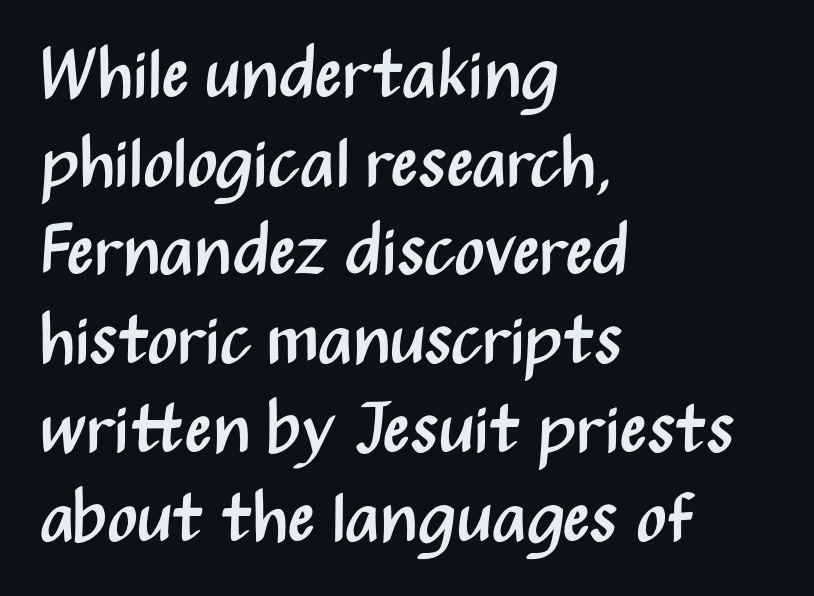
Interline gaps are of average width in this sample. Rule under the text: the space is simply empty. Observe the ordinary spacing: letters are neighbours, not strangers. The weight would be labelled regular, book, light, or lighter still.
